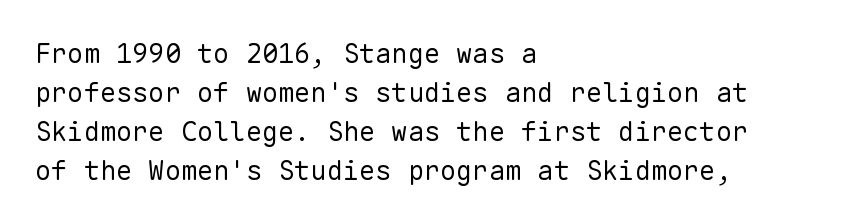
Nothing heavy about these letters — not bold at all. The block of text has a typical density, with ordinary space between rows. Posture: straight, roman, zero tilt. Quick note: underline off. The letterforms sit shoulder to shoulder at normal distance.
